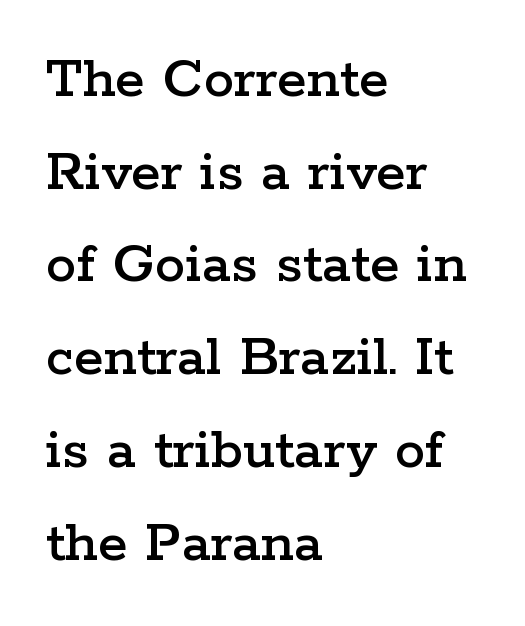
The image shows 61 px wide serif type, upright; set left-aligned, normal line spacing (1.52x), normal letter spacing, not underlined; low stroke contrast and a medium x-height.
